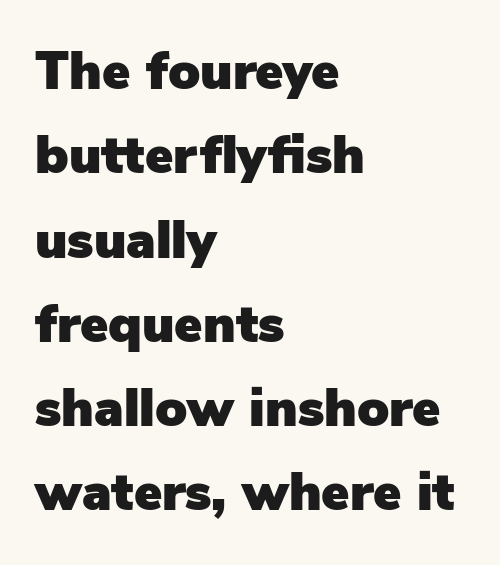
Q: Is the text italic (slanted)? A: No, it is upright.
Q: Is the typeface a serif or a sans-serif typeface? A: Sans-serif.
Q: Is the text underlined? A: No.
Q: How is the paragraph aligned? A: Left-aligned.
Q: Is the spacing between letters normal or unusually wide? A: Normal.
Q: Is the spacing between lines tight, normal or loose? A: Normal.
Q: Width (condensed, normal, or wide)? A: Normal.
Q: Stroke contrast? A: Low.
Q: x-height? A: Medium.
Q: Monospaced? A: No.
